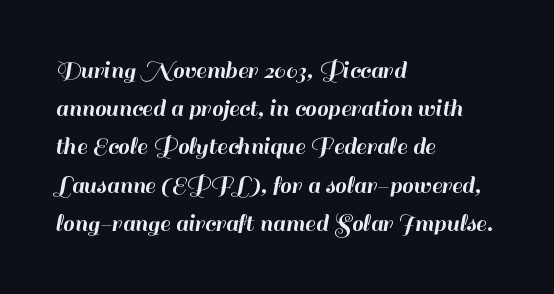
Glance below the letters and you will spot only blank space. Interline gaps are of average width in this sample. The text block is weighted toward the left margin, trailing off unevenly rightward. These lines keep a tight, regular rhythm from letter to letter.
